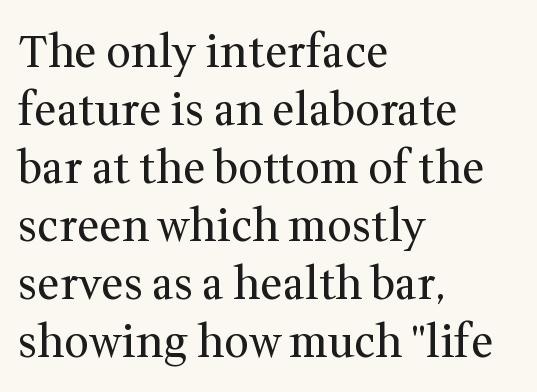
Q: Is the text bold? A: No.
Q: Is the text italic (slanted)? A: No, it is upright.
Q: Is the typeface a serif or a sans-serif typeface? A: Serif.
Q: Is the text underlined? A: No.
Q: How is the paragraph aligned? A: Left-aligned.
Q: Is the spacing between letters normal or unusually wide? A: Normal.
Q: Is the spacing between lines tight, normal or loose? A: Normal.
Q: Width (condensed, normal, or wide)? A: Normal.
Q: Stroke contrast? A: Medium.
Q: x-height? A: Medium.
Q: Monospaced? A: No.
